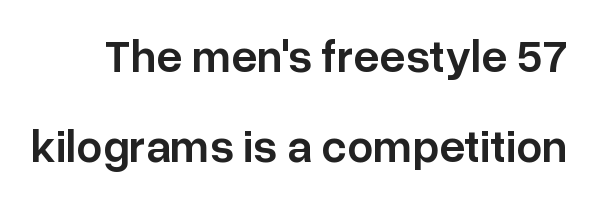
{"serif": "no", "italic": "no", "bold": "semi", "weight": "semibold", "width": "normal", "stroke_contrast": "low", "x_height": "medium", "monospaced": "no", "underline": "no", "line_spacing": "loose", "line_spacing_ratio": 1.96, "letter_spacing": "normal", "letter_spacing_em": 0.0, "glyph_px": 46}
